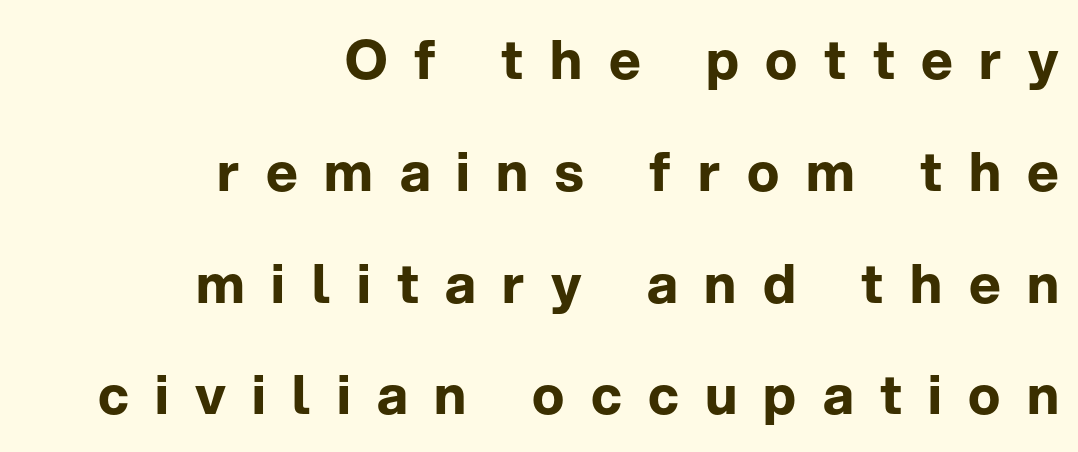
Upright lettering throughout. Just letters on the line, the space beneath them empty. To sum up the face: it is a sans, with no serifs. The paragraph shown leans on its right margin. Each letter keeps its own natural width here, so spacing adapts to shape.
